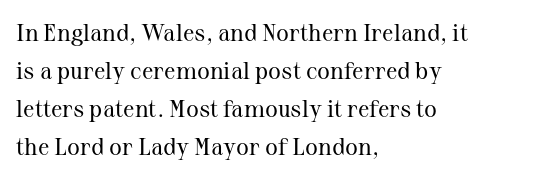
Caption: standard tracking, unaltered. How would I describe the line gaps? Plain and ordinary. Notice how the stems are strictly vertical — no italics here. The typeface has the unassuming heft of standard copy or less. The lines are quadded left.
